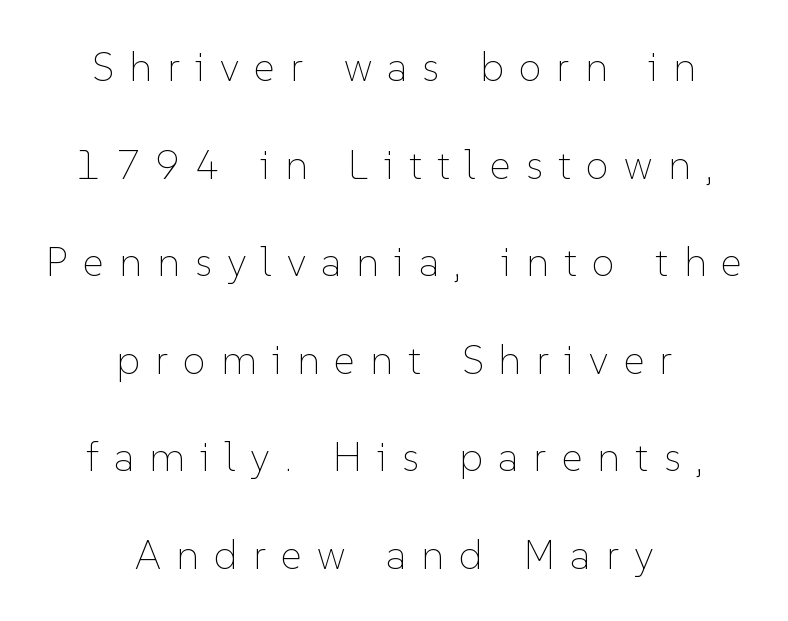
The letterforms sit at book weight or below. Is the block centered? Yes — each line is placed symmetrically about the middle. If you measured baseline to baseline, you'd find a long distance. The space directly below the letters is spotless.
